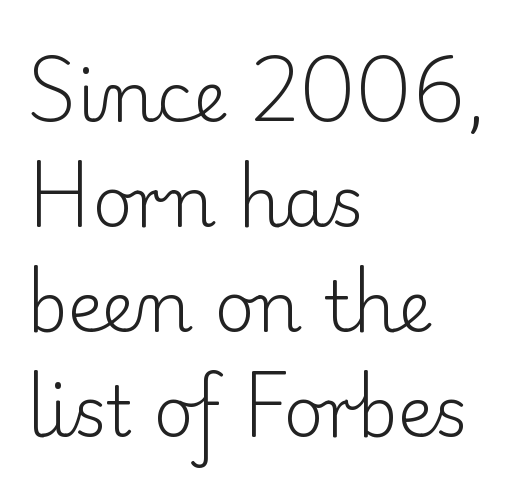
Q: Is the text bold? A: No.
Q: Is the text italic (slanted)? A: No, it is upright.
Q: Is the text underlined? A: No.
Q: How is the paragraph aligned? A: Left-aligned.
Q: Is the spacing between letters normal or unusually wide? A: Normal.
Q: Is the spacing between lines tight, normal or loose? A: Normal.
Q: Width (condensed, normal, or wide)? A: Normal.
Q: Stroke contrast? A: Low.
Q: x-height? A: Small.
Q: Monospaced? A: No.
